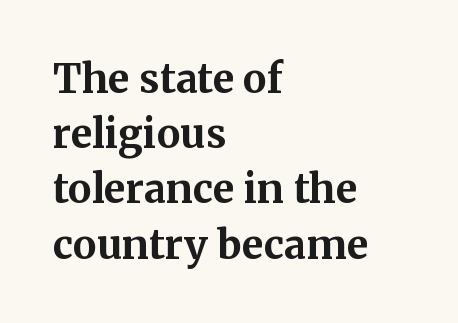
{"serif": "yes", "italic": "no", "bold": "yes", "weight": "bold", "width": "normal", "stroke_contrast": "medium", "x_height": "medium", "monospaced": "no", "underline": "no", "align": "left", "line_spacing": "normal", "line_spacing_ratio": 1.38, "letter_spacing": "normal", "letter_spacing_em": 0.0, "glyph_px": 40}
